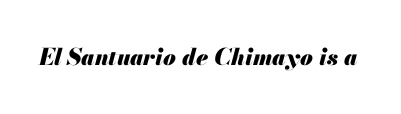
Q: Is the text bold? A: Yes.
Q: Is the text italic (slanted)? A: Yes, it leans right by about 13 degrees.
Q: Is the text underlined? A: No.
Q: Is the spacing between letters normal or unusually wide? A: Normal.
